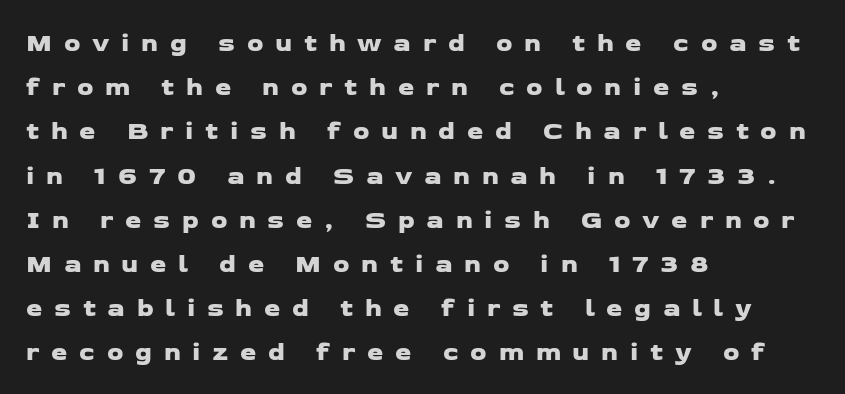
{"underline": "no", "align": "left", "line_spacing": "normal", "line_spacing_ratio": 1.7, "letter_spacing": "wide", "letter_spacing_em": 0.45, "glyph_px": 26}
